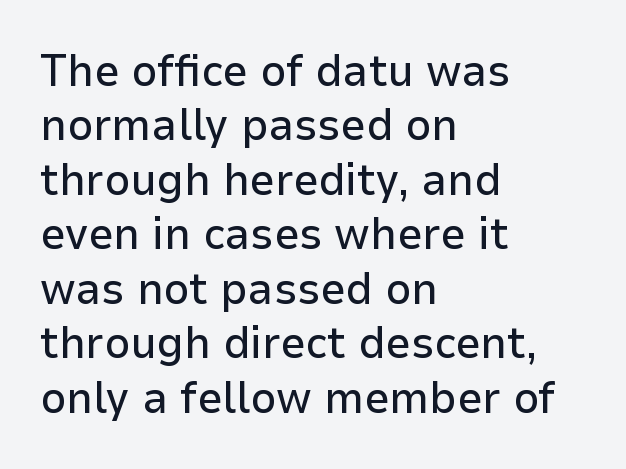
The image shows 45 px sans-serif type, upright; set left-aligned, line spacing 1.21x, normal letter spacing, not underlined; low stroke contrast and a medium x-height.
